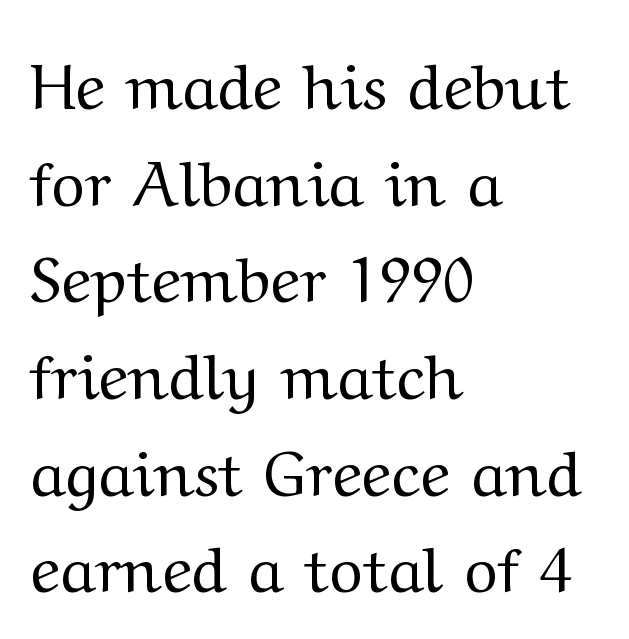
Here the designer chose a conventional face with non-uniform glyph widths. Regarding leading, the lines here are spaced in the standard way. Typeset ragged right — the left edge is the straight one. Inter-character spacing is left at the font's built-in metrics.
